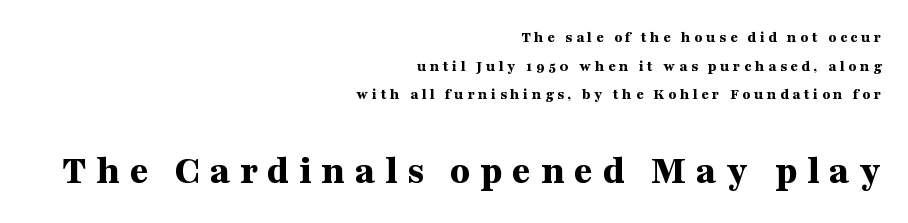
{"serif": "yes", "italic": "no", "bold": "yes", "weight": "bold", "width": "wide", "stroke_contrast": "medium", "x_height": "medium", "monospaced": "no", "underline": "no", "align": "right", "line_spacing_ratio": 1.79, "letter_spacing": "wide", "letter_spacing_em": 0.23, "larger_block": "second", "size_ratio": 2.56, "glyph_px": 41}
